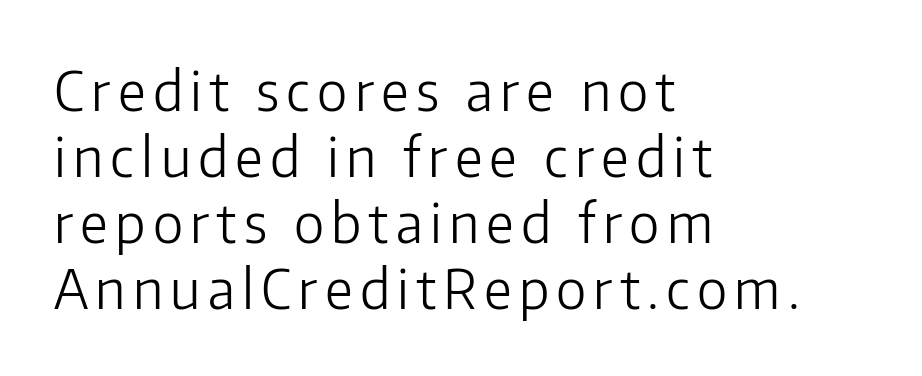
Q: Is the text bold? A: No.
Q: Is the text italic (slanted)? A: No, it is upright.
Q: Is the typeface a serif or a sans-serif typeface? A: Sans-serif.
Q: Is the text underlined? A: No.
Q: How is the paragraph aligned? A: Left-aligned.
Q: Width (condensed, normal, or wide)? A: Normal.
Q: Stroke contrast? A: Low.
Q: x-height? A: Medium.
Q: Monospaced? A: No.
